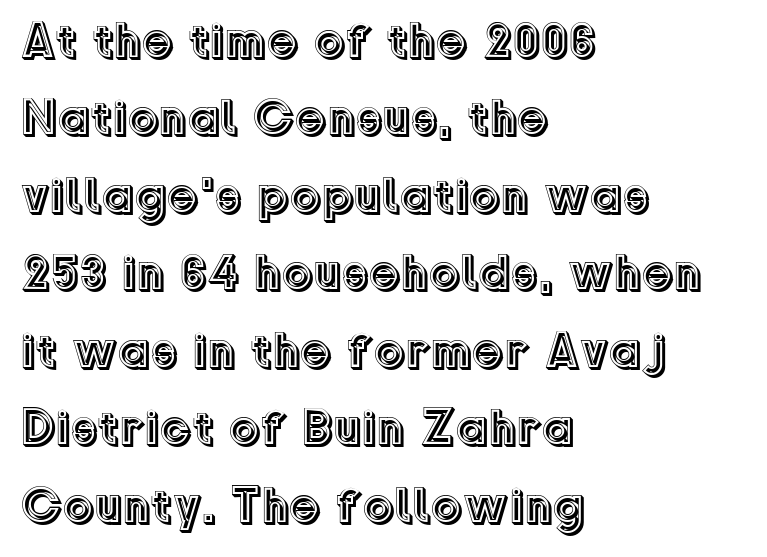
Q: Is the text italic (slanted)? A: No, it is upright.
Q: Is the text underlined? A: No.
Q: How is the paragraph aligned? A: Left-aligned.
Q: Is the spacing between letters normal or unusually wide? A: Normal.
Q: Is the spacing between lines tight, normal or loose? A: Normal.
Q: Width (condensed, normal, or wide)? A: Normal.
Q: x-height? A: Medium.
Q: Monospaced? A: No.
